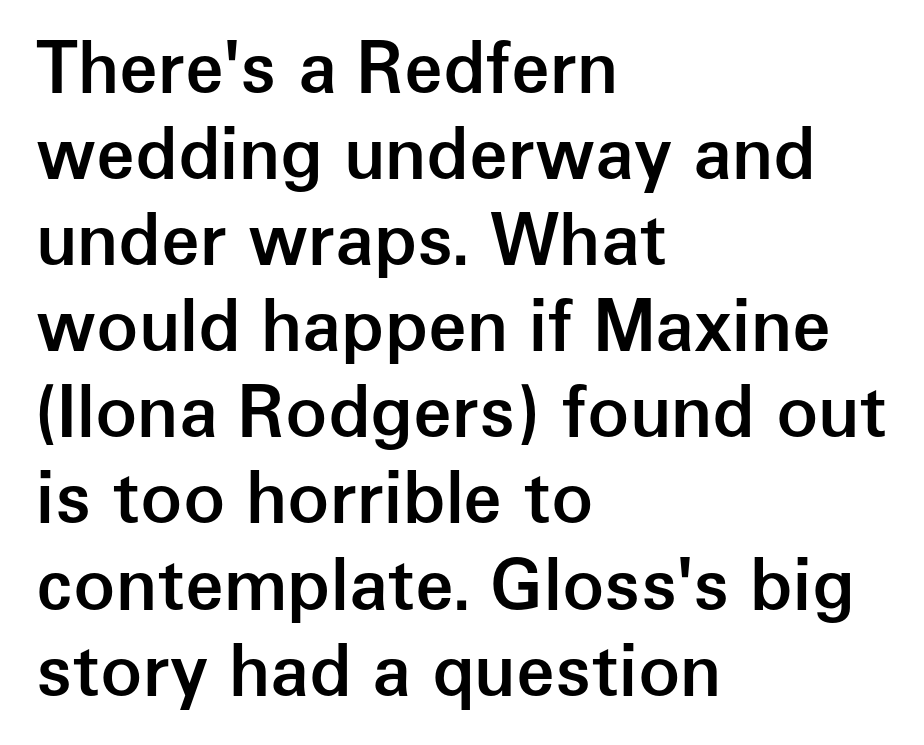
{"serif": "no", "italic": "no", "bold": "semi", "weight": "semibold", "width": "normal", "stroke_contrast": "low", "x_height": "medium", "monospaced": "no", "underline": "no", "align": "left", "line_spacing_ratio": 1.23, "letter_spacing": "normal", "letter_spacing_em": 0.0, "glyph_px": 70}
